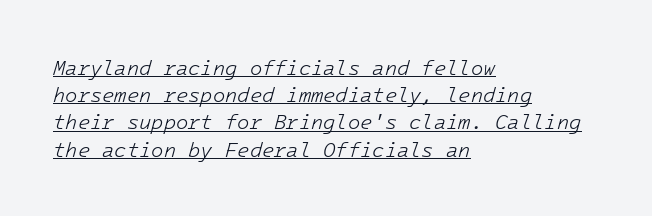
Q: Is the text bold? A: No.
Q: Is the text italic (slanted)? A: Yes, it leans right by about 16 degrees.
Q: Is the text underlined? A: Yes.
Q: How is the paragraph aligned? A: Left-aligned.
Q: Is the spacing between letters normal or unusually wide? A: Normal.
Q: Is the spacing between lines tight, normal or loose? A: Normal.
